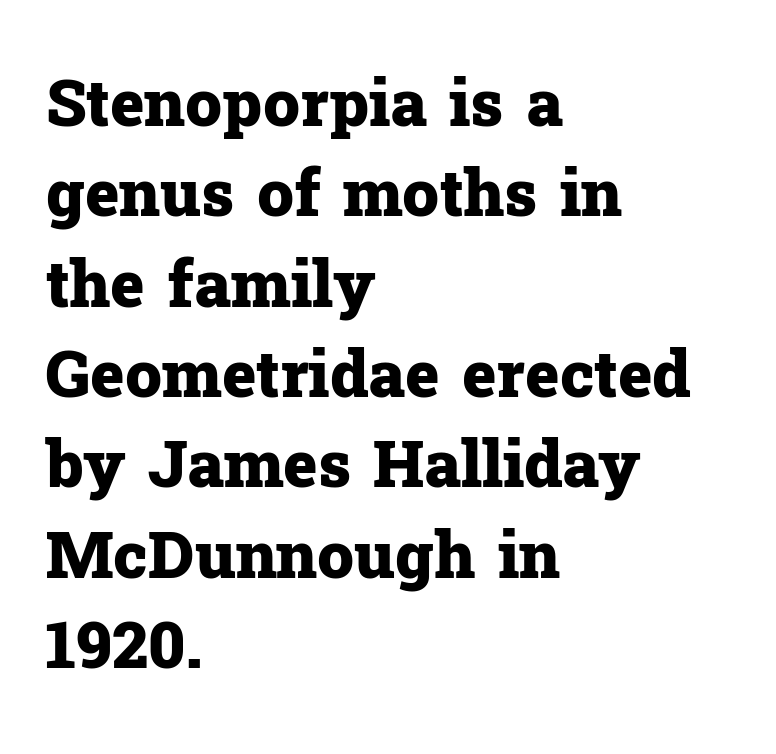
A dark, heavy texture on the line: the type is bold. Just letters on the line, the space beneath them empty. Rendered with straight, roman letterforms. Proportional: the letters do not fall into vertical columns. The typesetter chose a ragged-right arrangement here. The lines sit at an ordinary, default distance from one another.
